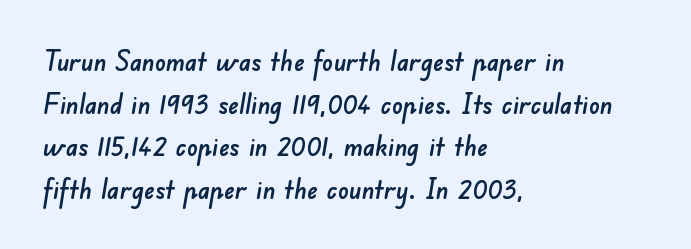
The image shows 27 px text type; set left-aligned, normal line spacing (1.58x), normal letter spacing, not underlined.
